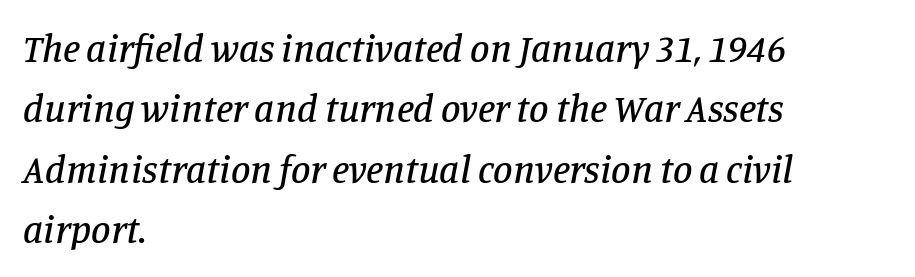
Q: Is the text italic (slanted)? A: Yes, it leans right by about 11 degrees.
Q: Is the typeface a serif or a sans-serif typeface? A: Serif.
Q: Is the text underlined? A: No.
Q: How is the paragraph aligned? A: Left-aligned.
Q: Is the spacing between letters normal or unusually wide? A: Normal.
Q: Is the spacing between lines tight, normal or loose? A: Normal.
Q: Width (condensed, normal, or wide)? A: Normal.
Q: Stroke contrast? A: Low.
Q: x-height? A: Large.
Q: Monospaced? A: No.
